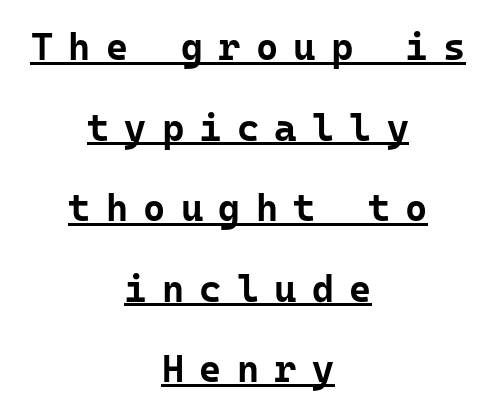
{"serif": "no", "italic": "no", "bold": "yes", "weight": "bold", "width": "normal", "stroke_contrast": "low", "x_height": "medium", "underline": "yes", "align": "center", "line_spacing": "loose", "line_spacing_ratio": 2.12, "letter_spacing": "wide", "letter_spacing_em": 0.4, "glyph_px": 38}
